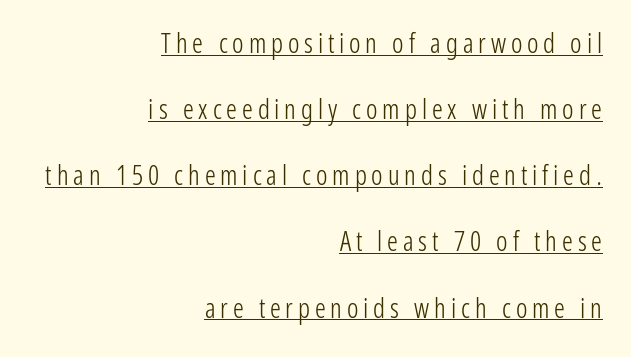
{"italic": "no", "bold": "no", "underline": "yes", "align": "right", "line_spacing": "loose", "line_spacing_ratio": 2.45, "glyph_px": 27}
